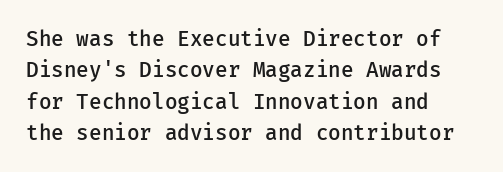
{"italic": "no", "bold": "semi", "underline": "no", "align": "left", "line_spacing": "normal", "line_spacing_ratio": 1.49, "letter_spacing": "normal", "letter_spacing_em": 0.0, "glyph_px": 21}
